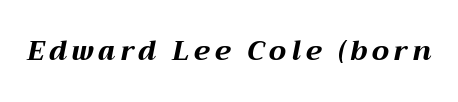
Q: Is the text bold? A: Yes.
Q: Is the text italic (slanted)? A: Yes, it leans right by about 12 degrees.
Q: Is the text underlined? A: No.
